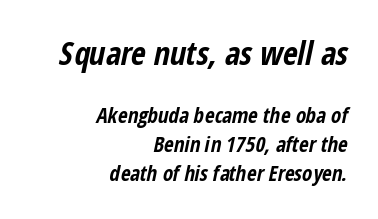
{"italic": "yes", "lean": "right", "slant_degrees": 12, "bold": "yes", "weight": "bold", "width": "condensed", "stroke_contrast": "low", "x_height": "medium", "monospaced": "no", "underline": "no", "align": "right", "line_spacing": "normal", "line_spacing_ratio": 1.39, "letter_spacing": "normal", "letter_spacing_em": 0.0, "larger_block": "first", "size_ratio": 1.52, "glyph_px": 32}
